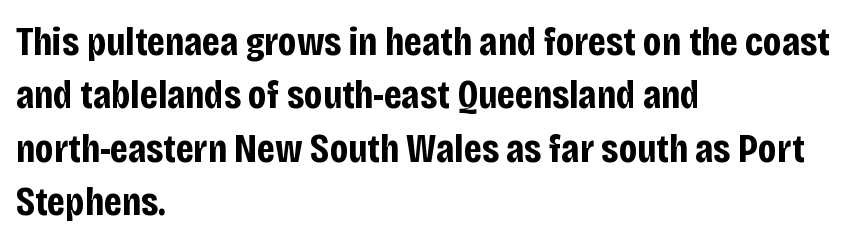
Leading: standard. In terms of letterspacing, this is plain default setting. The letters carry no serifs — their stems end cleanly without finishing strokes. Every stem runs plumb, perpendicular to the baseline.
